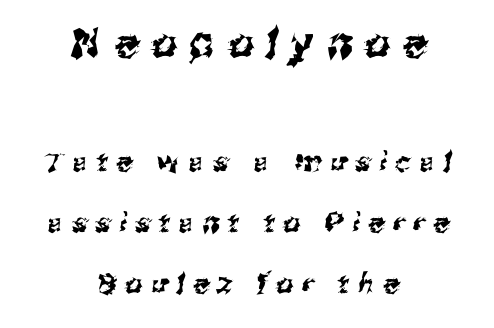
This sample has the flowing, uneven cadence of proportional lettering. Typographically, this falls in the sans-serif category. The glyphs are unaccompanied by any horizontal stroke below them. Between one letter and the next there's a generous, obvious gap. What's the leading like? Stretched, with rows far apart. Teacher's note: observe the equal gaps on both sides — that is centered alignment.
